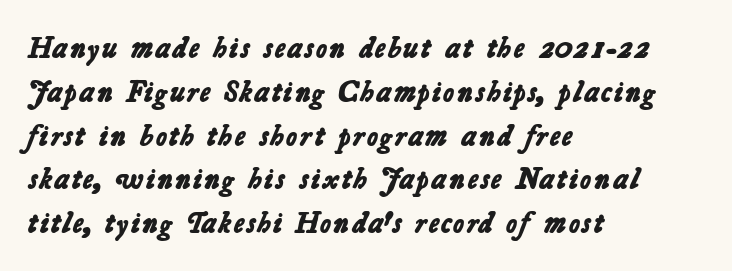
Q: Is the text bold? A: Yes.
Q: Is the typeface a serif or a sans-serif typeface? A: Sans-serif.
Q: Is the text underlined? A: No.
Q: How is the paragraph aligned? A: Left-aligned.
Q: Is the spacing between letters normal or unusually wide? A: Normal.
Q: Is the spacing between lines tight, normal or loose? A: Normal.
Q: Width (condensed, normal, or wide)? A: Normal.
Q: Stroke contrast? A: Low.
Q: x-height? A: Medium.
Q: Monospaced? A: No.
